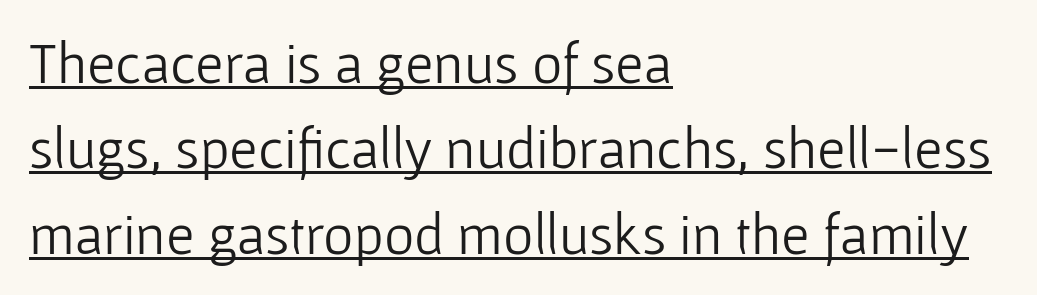
{"serif": "no", "italic": "no", "bold": "no", "weight": "light", "width": "normal", "stroke_contrast": "low", "x_height": "medium", "monospaced": "no", "underline": "yes", "align": "left", "line_spacing": "normal", "line_spacing_ratio": 1.47, "letter_spacing": "normal", "letter_spacing_em": 0.0, "glyph_px": 58}
